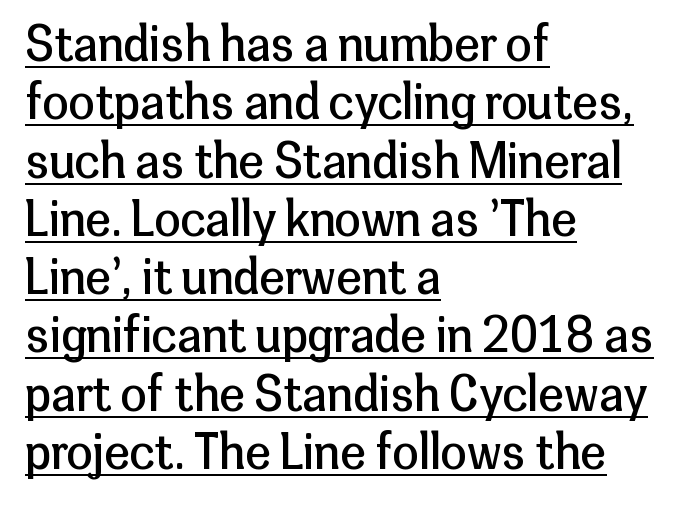
The image shows 47 px regular-weight sans-serif type, upright; set left-aligned, line spacing 1.24x, normal letter spacing, underlined; low stroke contrast and a medium x-height.
